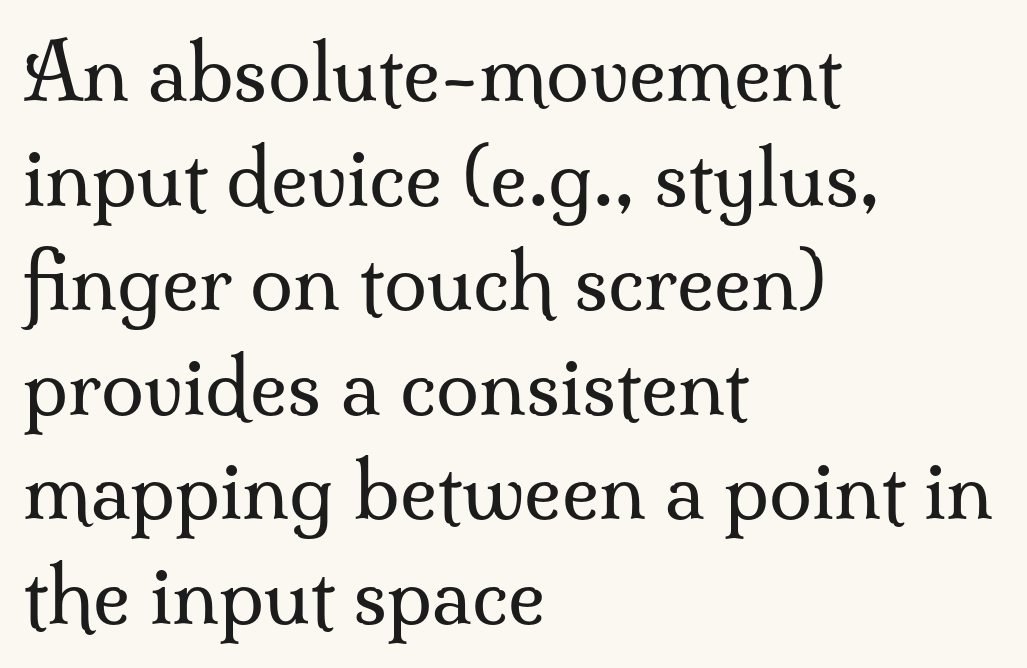
The image shows 78 px regular-weight serif type, upright; set left-aligned, normal line spacing (1.34x), normal letter spacing, not underlined; medium stroke contrast and a small x-height.
